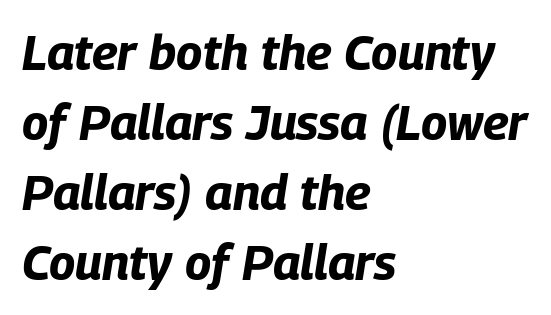
Q: Is the text bold? A: Yes.
Q: Is the text italic (slanted)? A: Yes, it leans right by about 9 degrees.
Q: Is the text underlined? A: No.
Q: How is the paragraph aligned? A: Left-aligned.
Q: Is the spacing between letters normal or unusually wide? A: Normal.
Q: Is the spacing between lines tight, normal or loose? A: Normal.
Q: Width (condensed, normal, or wide)? A: Condensed.
Q: Stroke contrast? A: Low.
Q: x-height? A: Large.
Q: Monospaced? A: No.
